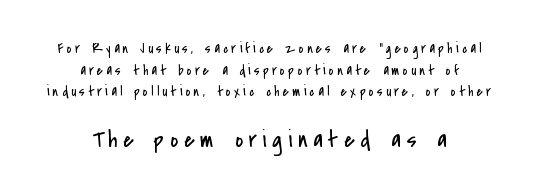
Q: Is the text bold? A: No.
Q: Is the text italic (slanted)? A: No, it is upright.
Q: Is the text underlined? A: No.
Q: How is the paragraph aligned? A: Centered.
Q: Is the spacing between letters normal or unusually wide? A: Unusually wide.
Q: Is the spacing between lines tight, normal or loose? A: Normal.
Q: Which block of text is set in a larger size, the first (top) or the second (bottom)? A: The second (bottom) one.
